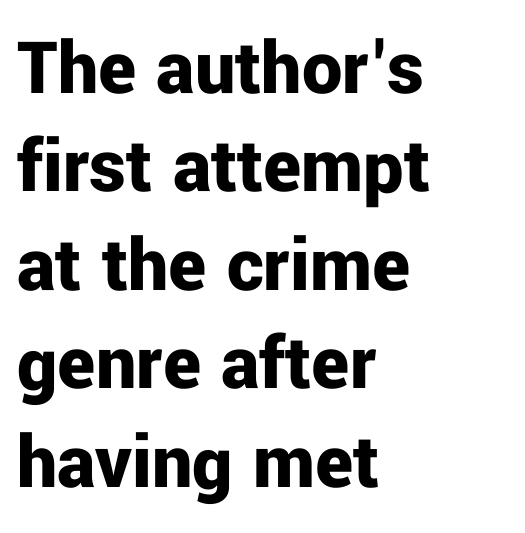
Q: Is the text bold? A: Yes.
Q: Is the text italic (slanted)? A: No, it is upright.
Q: Is the typeface a serif or a sans-serif typeface? A: Sans-serif.
Q: Is the text underlined? A: No.
Q: How is the paragraph aligned? A: Left-aligned.
Q: Is the spacing between letters normal or unusually wide? A: Normal.
Q: Width (condensed, normal, or wide)? A: Normal.
Q: Stroke contrast? A: Low.
Q: x-height? A: Medium.
Q: Monospaced? A: No.
